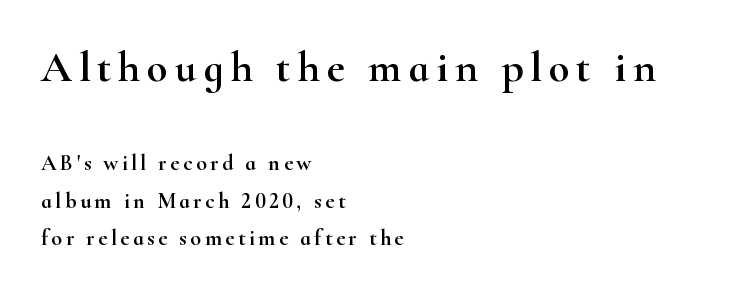
The image shows 43 px wide serif type, upright; set left-aligned, line spacing 1.71x, not underlined; the first (top) block is 1.95x larger; high stroke contrast and a small x-height.
